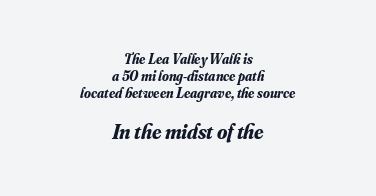
The image shows 21 px bold type, italic (leaning right); set centered, line spacing 1.23x, normal letter spacing, not underlined; the second (bottom) block is 1.5x larger.
